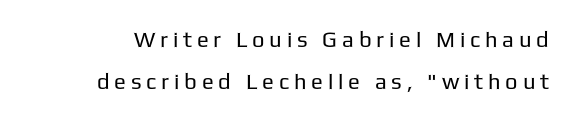
Decoration check: the copy has no underline. There is plenty of visible air inserted between adjacent glyphs. A typesetter would mark this as roman, not italic. Weight: regular or lighter.
